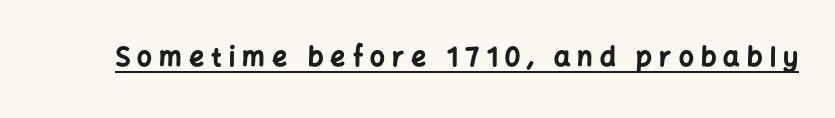
{"italic": "no", "bold": "yes", "underline": "yes", "letter_spacing": "wide", "letter_spacing_em": 0.28, "glyph_px": 26}
